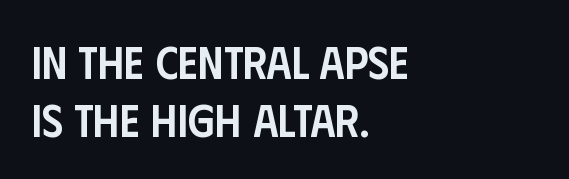
Letter spacing: default. Honestly, the row spacing looks completely unremarkable. Each line starts at the same left margin while the right side varies. Beneath every word, the page is bare.
